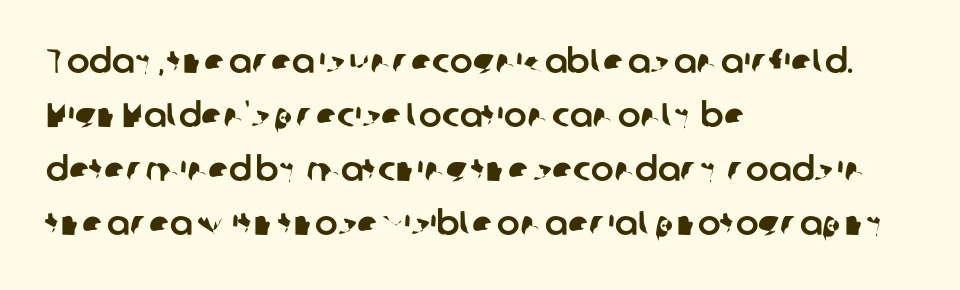
Q: Is the typeface a serif or a sans-serif typeface? A: Sans-serif.
Q: Is the text underlined? A: No.
Q: How is the paragraph aligned? A: Left-aligned.
Q: Is the spacing between letters normal or unusually wide? A: Normal.
Q: Is the spacing between lines tight, normal or loose? A: Normal.
Q: Width (condensed, normal, or wide)? A: Normal.
Q: Stroke contrast? A: Low.
Q: x-height? A: Medium.
Q: Monospaced? A: No.
